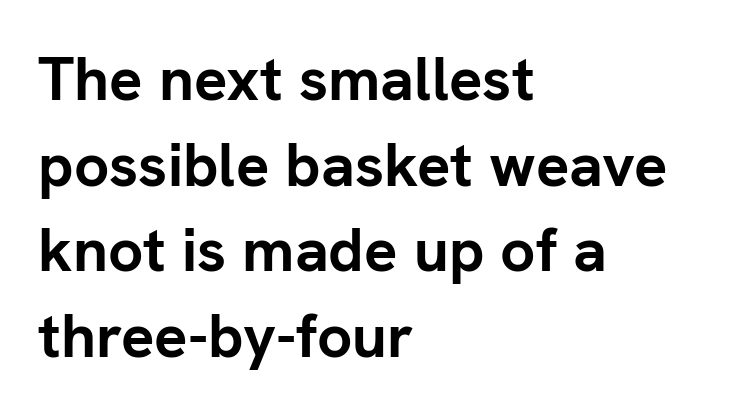
Regular leading. The ragged edge is on the right, which tells us the setting is flush left. Plenty of ink on the page — the face is bold. The space directly below the letters is spotless.
